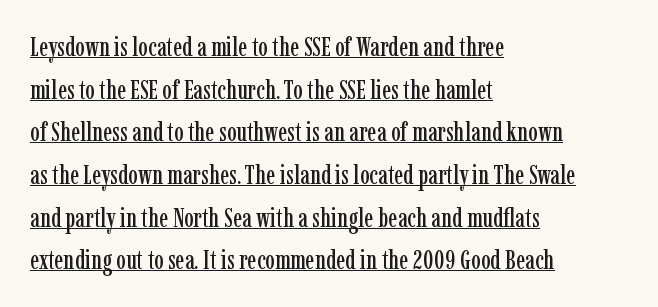
The image shows 27 px text type, upright; set left-aligned, normal line spacing (1.58x), normal letter spacing, underlined.
